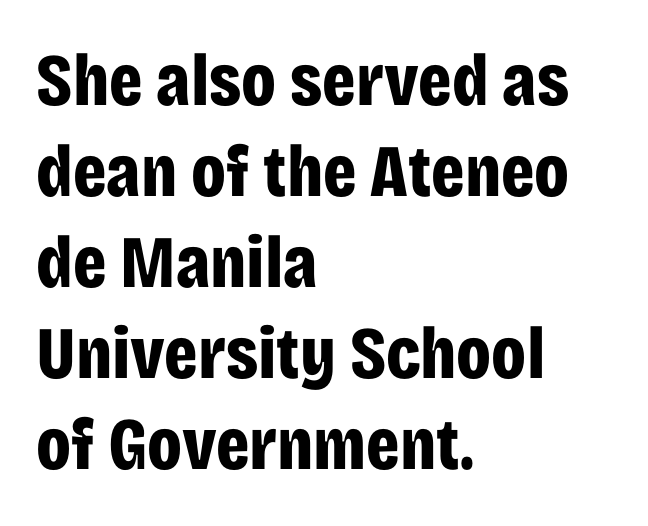
The passage shown is typed in a proportional face where columns would drift. Just letters on the line, the space beneath them empty. I'd describe the lettering as bold — thick and assertive. Typographically, this falls in the sans-serif category.
